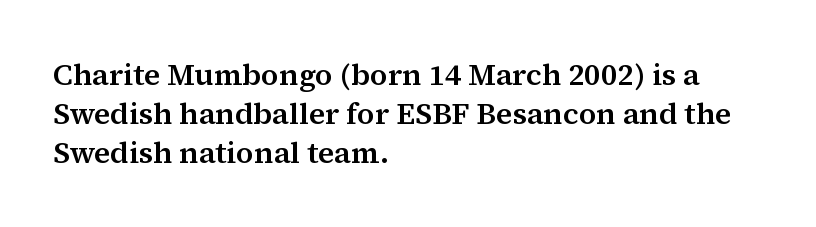
In terms of letterspacing, this is plain default setting. Horizontally, the lines are justified to the leading edge only. Classification — serif. No italicization has been applied; the sample stays upright. Rule under the text: the space is simply empty.
